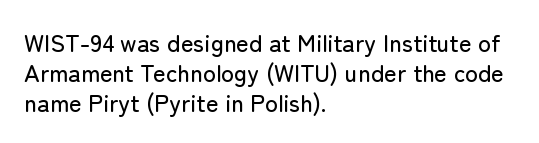
Q: Is the text italic (slanted)? A: No, it is upright.
Q: Is the text underlined? A: No.
Q: How is the paragraph aligned? A: Left-aligned.
Q: Is the spacing between letters normal or unusually wide? A: Normal.
Q: Is the spacing between lines tight, normal or loose? A: Normal.
